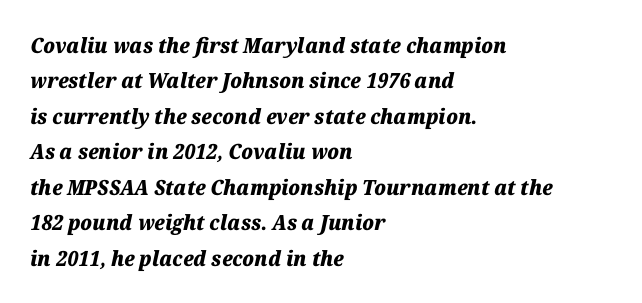
Q: Is the text bold? A: Yes.
Q: Is the text italic (slanted)? A: Yes, it leans right by about 12 degrees.
Q: Is the text underlined? A: No.
Q: How is the paragraph aligned? A: Left-aligned.
Q: Is the spacing between letters normal or unusually wide? A: Normal.
Q: Is the spacing between lines tight, normal or loose? A: Normal.
